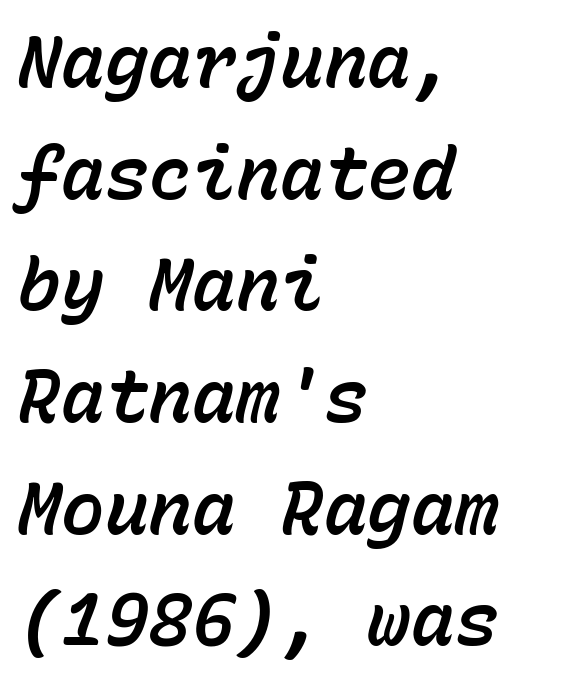
The image shows 73 px text type, italic (leaning right), monospaced; set left-aligned, normal line spacing (1.53x), normal letter spacing, not underlined; low stroke contrast and a medium x-height.
